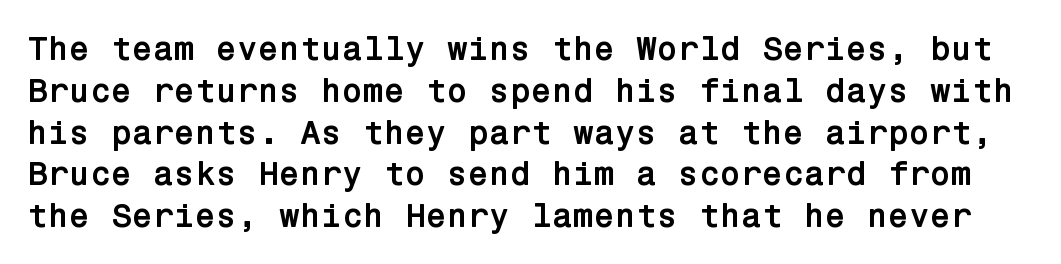
Q: Is the text bold? A: Yes.
Q: Is the text italic (slanted)? A: No, it is upright.
Q: Is the typeface a serif or a sans-serif typeface? A: Sans-serif.
Q: Is the text underlined? A: No.
Q: Is the spacing between letters normal or unusually wide? A: Normal.
Q: Width (condensed, normal, or wide)? A: Normal.
Q: Stroke contrast? A: Low.
Q: x-height? A: Medium.
